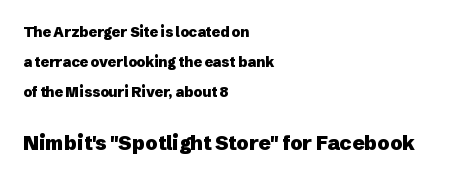
{"italic": "no", "bold": "yes", "underline": "no", "align": "left", "line_spacing": "loose", "line_spacing_ratio": 2.16, "letter_spacing": "normal", "letter_spacing_em": 0.0, "larger_block": "second", "size_ratio": 1.43, "glyph_px": 20}
